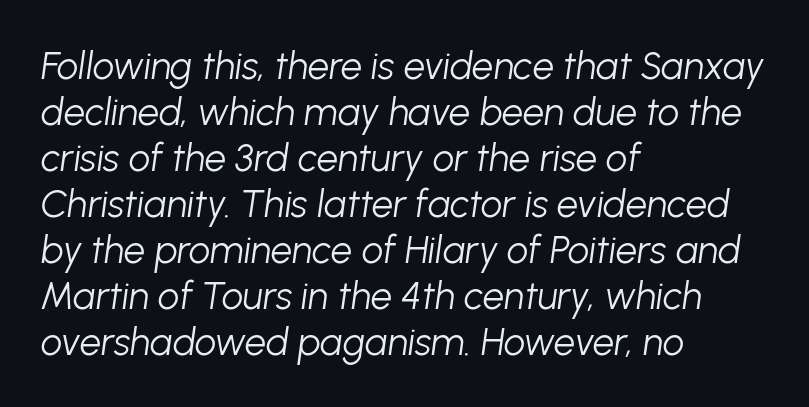
Q: Is the text bold? A: No.
Q: Is the text italic (slanted)? A: Yes, it leans right by about 8 degrees.
Q: Is the text underlined? A: No.
Q: How is the paragraph aligned? A: Left-aligned.
Q: Is the spacing between letters normal or unusually wide? A: Normal.
Q: Width (condensed, normal, or wide)? A: Normal.
Q: Stroke contrast? A: Low.
Q: x-height? A: Medium.
Q: Monospaced? A: No.
